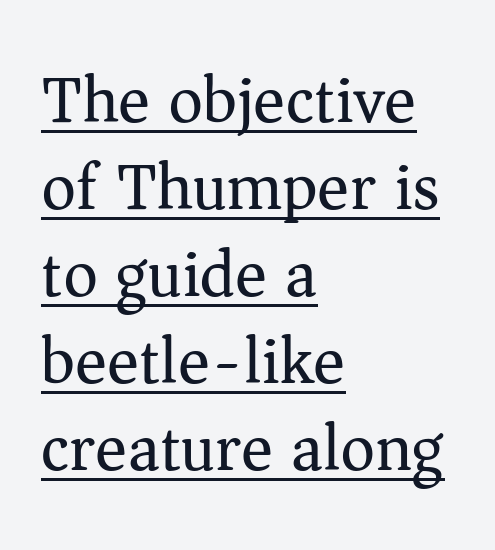
The image shows 67 px regular-weight serif type, upright; set left-aligned, normal line spacing (1.3x), normal letter spacing, underlined; medium stroke contrast and a medium x-height.
